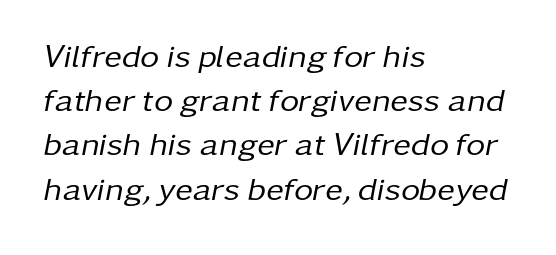
Notice how the stems are inclined rather than vertical — that's the hallmark of italics. The space beneath each line is pristine and unruled. Each stroke keeps to a modest, everyday thickness or less. Leading matches the norm, producing a regular column. Short note: letters normally spaced. Here the designer chose a conventional face with non-uniform glyph widths.
